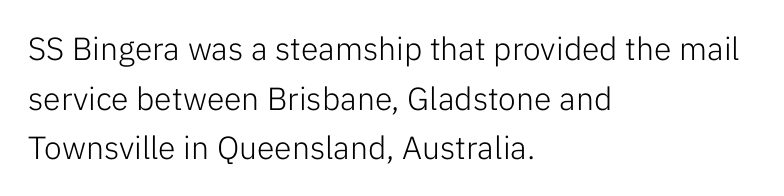
The image shows 32 px light sans-serif type, upright; set left-aligned, normal line spacing (1.55x), normal letter spacing, not underlined; low stroke contrast and a medium x-height.
